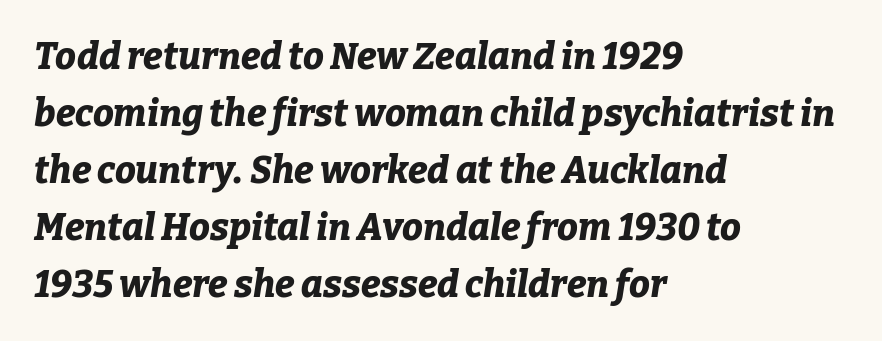
Q: Is the text bold? A: Yes.
Q: Is the text italic (slanted)? A: Yes, it leans right by about 9 degrees.
Q: Is the text underlined? A: No.
Q: How is the paragraph aligned? A: Left-aligned.
Q: Is the spacing between letters normal or unusually wide? A: Normal.
Q: Is the spacing between lines tight, normal or loose? A: Normal.
Q: Width (condensed, normal, or wide)? A: Normal.
Q: Stroke contrast? A: Low.
Q: x-height? A: Medium.
Q: Monospaced? A: No.
